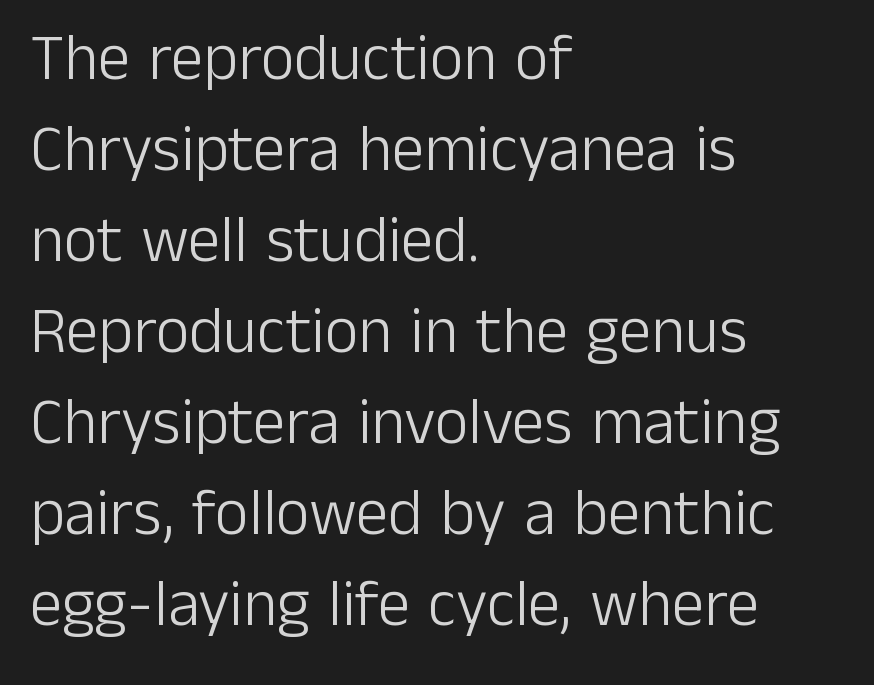
The image shows 65 px light sans-serif type, upright; set left-aligned, normal line spacing (1.4x), normal letter spacing, not underlined; low stroke contrast and a medium x-height.
